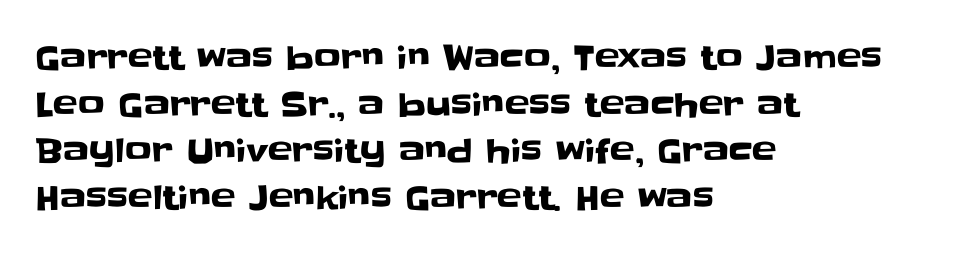
{"serif": "no", "italic": "no", "width": "normal", "stroke_contrast": "low", "x_height": "large", "monospaced": "no", "underline": "no", "align": "left", "line_spacing": "normal", "line_spacing_ratio": 1.41, "letter_spacing": "normal", "letter_spacing_em": 0.0, "glyph_px": 33}
